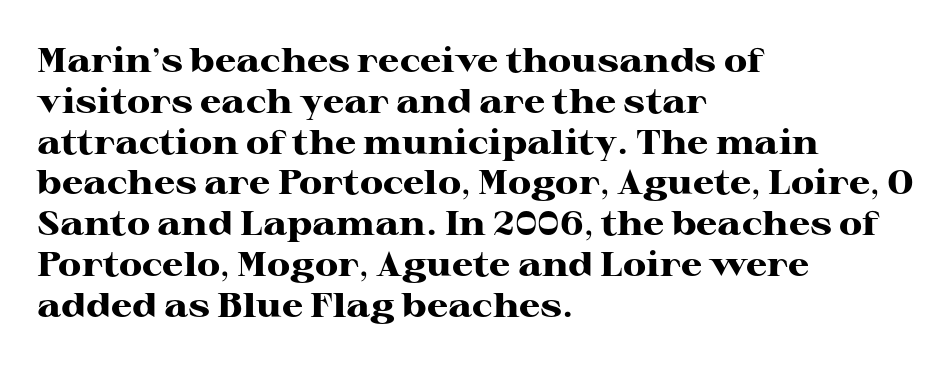
The image shows 34 px heavy, wide serif type, upright; set left-aligned, line spacing 1.2x, normal letter spacing, not underlined; high stroke contrast and a medium x-height.
